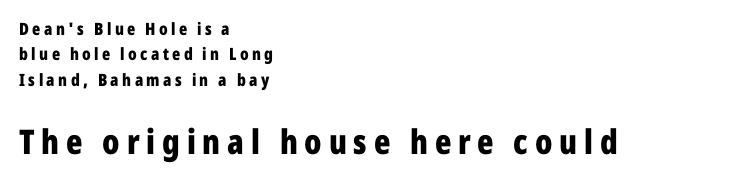
A typesetter would call this leading conventional body-copy spacing. A bare baseline throughout the passage. I'd describe the lettering as bold — thick and assertive. The later block is typeset at a bigger size than the earlier block.
